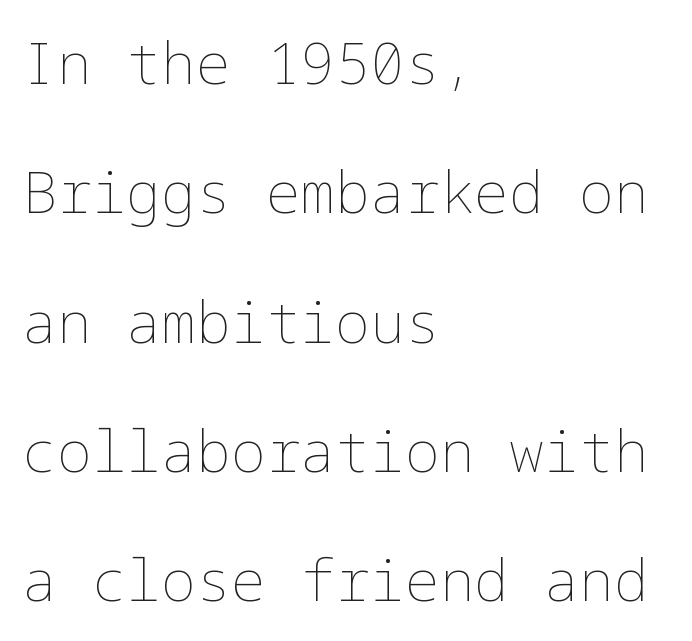
{"italic": "no", "bold": "no", "weight": "thin", "width": "normal", "stroke_contrast": "low", "x_height": "medium", "underline": "no", "align": "left", "line_spacing": "loose", "line_spacing_ratio": 2.23, "letter_spacing": "normal", "letter_spacing_em": 0.0, "glyph_px": 58}
